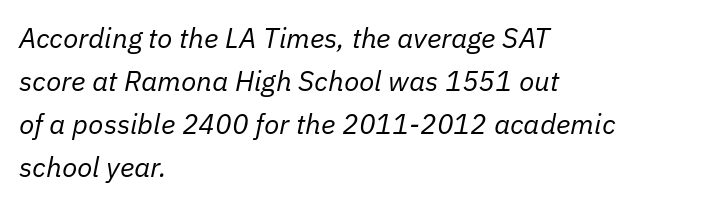
The image shows 28 px regular-weight type, italic (leaning right); set left-aligned, normal line spacing (1.54x), normal letter spacing, not underlined; low stroke contrast and a medium x-height.
